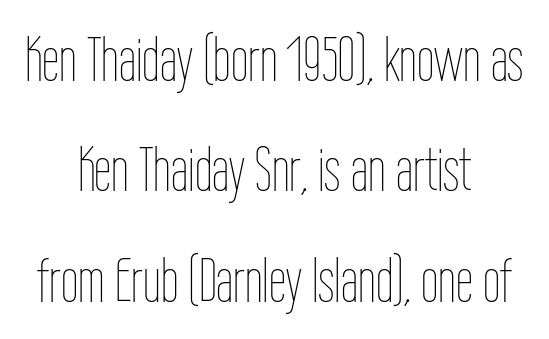
Q: Is the text bold? A: No.
Q: Is the text italic (slanted)? A: No, it is upright.
Q: Is the text underlined? A: No.
Q: How is the paragraph aligned? A: Centered.
Q: Is the spacing between letters normal or unusually wide? A: Normal.
Q: Width (condensed, normal, or wide)? A: Condensed.
Q: Stroke contrast? A: Low.
Q: x-height? A: Medium.
Q: Monospaced? A: No.
